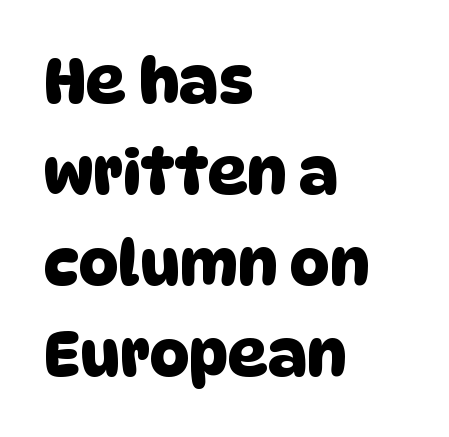
Q: Is the typeface a serif or a sans-serif typeface? A: Sans-serif.
Q: Is the text underlined? A: No.
Q: How is the paragraph aligned? A: Left-aligned.
Q: Is the spacing between letters normal or unusually wide? A: Normal.
Q: Is the spacing between lines tight, normal or loose? A: Normal.
Q: Width (condensed, normal, or wide)? A: Normal.
Q: Stroke contrast? A: Low.
Q: x-height? A: Large.
Q: Monospaced? A: No.
